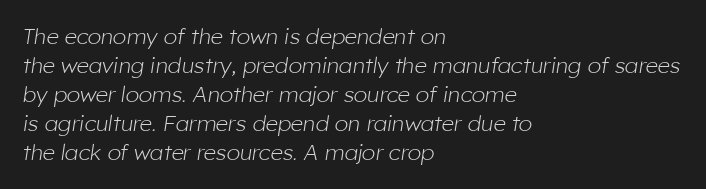
The paragraph shown leans on its left margin. If you drew a line through each stem, it would be angled. Default kerning and tracking; the words read as compact shapes. Rule under the text: the space is simply empty.
